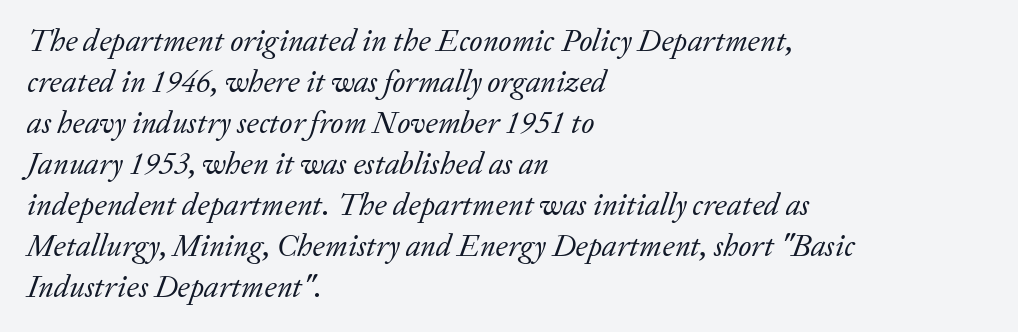
No extra tracking has been applied to these lines. Unlike a clean sans, this face finishes its strokes with serifs. Spacing verdict: proportional, widths tailored to each character. Italic? Definitely — the glyphs are oblique. Stroke thickness stays within the range of a standard reading face or lighter.
